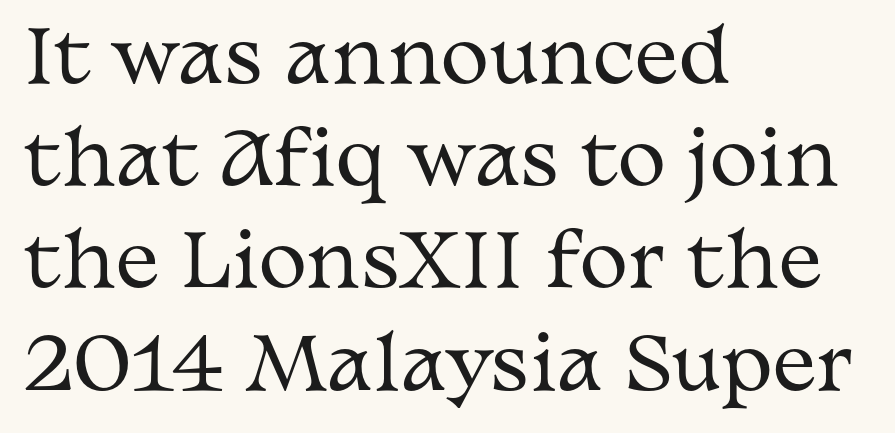
Posture: straight, roman, zero tilt. Bold? No — there's no thickening of the strokes. A serif font was chosen for this passage. Each line starts at the same left margin while the right side varies. Proportional: the letters do not fall into vertical columns. Descender tails drop into unmarked territory.
